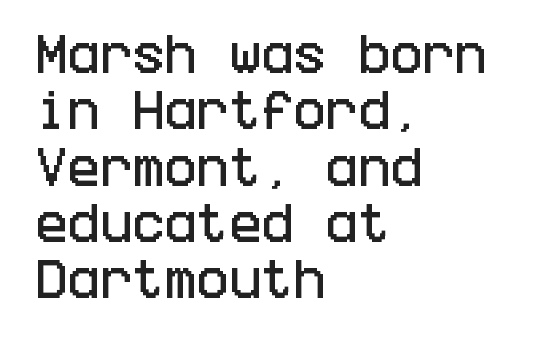
The rendering anchors every line to the left-hand side. The type is set solid horizontally, with unmodified tracking. Rendered with straight, roman letterforms. Decoration check: the copy has no underline. Regular leading. A sans-serif font was chosen for this passage.
